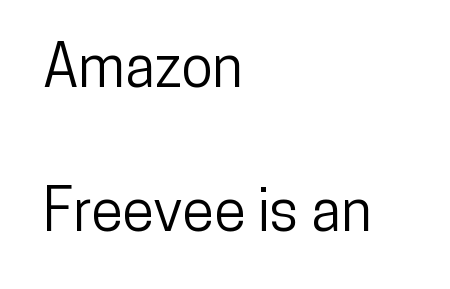
The image shows 58 px condensed sans-serif type, upright; set left-aligned, loose line spacing (2.48x), normal letter spacing, not underlined; low stroke contrast and a medium x-height.
